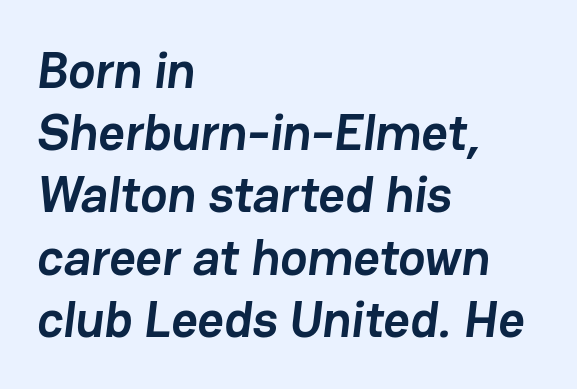
The image shows 51 px semibold sans-serif type; set left-aligned, line spacing 1.22x, normal letter spacing, not underlined; low stroke contrast and a medium x-height.
